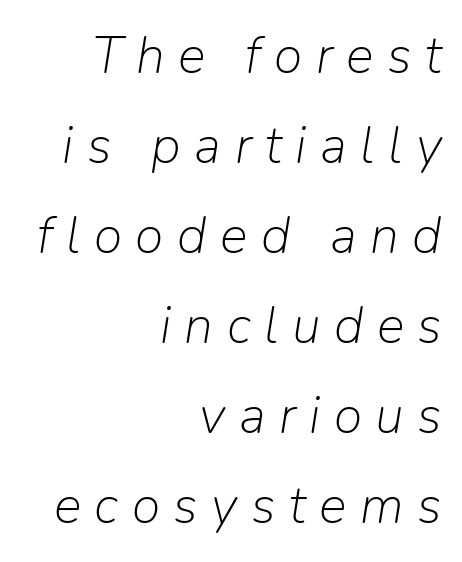
{"italic": "yes", "lean": "right", "slant_degrees": 9, "bold": "no", "weight": "light", "width": "normal", "stroke_contrast": "low", "x_height": "medium", "monospaced": "no", "underline": "no", "align": "right", "line_spacing_ratio": 1.73, "letter_spacing": "wide", "letter_spacing_em": 0.26, "glyph_px": 52}
